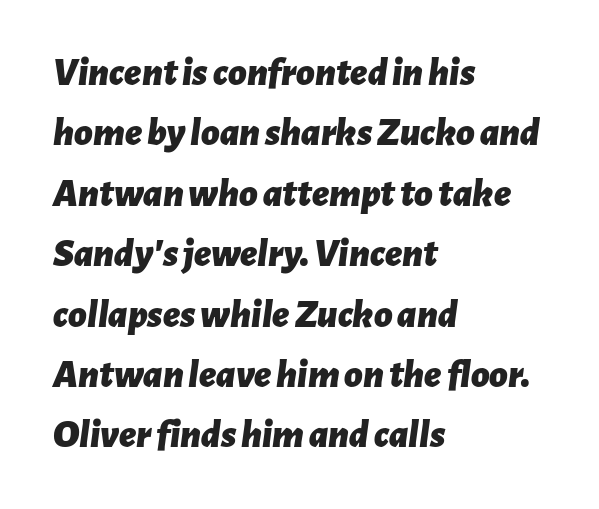
The image shows 40 px bold type, italic (leaning right); set left-aligned, normal line spacing (1.51x), normal letter spacing, not underlined; low stroke contrast and a medium x-height.
